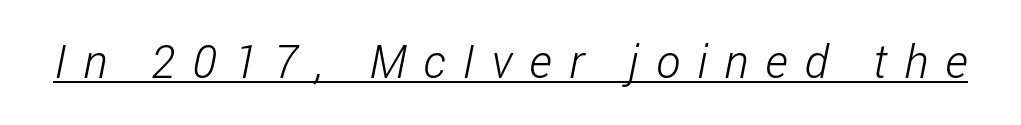
{"serif": "no", "bold": "no", "weight": "light", "width": "condensed", "stroke_contrast": "low", "x_height": "medium", "monospaced": "no", "underline": "yes", "letter_spacing": "wide", "letter_spacing_em": 0.37, "glyph_px": 46}
